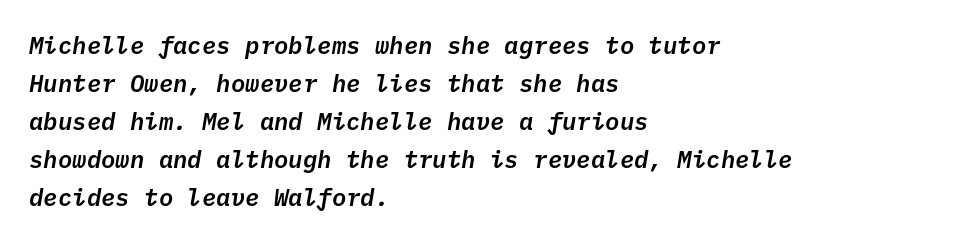
The passage shown is not underscored anywhere. The whole block is typeset with a tilt. The face used here is rendered with its standard letterfit. Honestly, the row spacing looks completely unremarkable. The setting favours the left margin, as ordinary paragraphs usually do.
